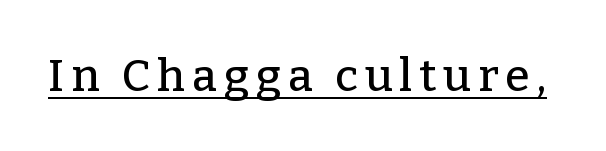
The image shows 45 px serif type, upright; set underlined; low stroke contrast and a medium x-height.
